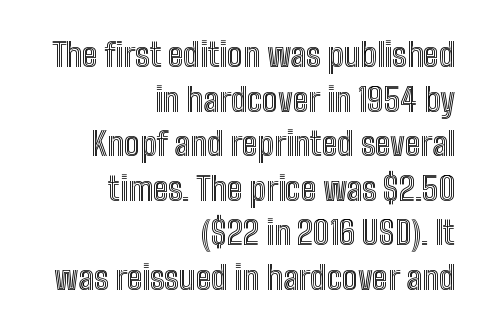
{"italic": "no", "width": "condensed", "x_height": "medium", "monospaced": "no", "underline": "no", "align": "right", "line_spacing": "normal", "line_spacing_ratio": 1.35, "letter_spacing": "normal", "letter_spacing_em": 0.0, "glyph_px": 33}
